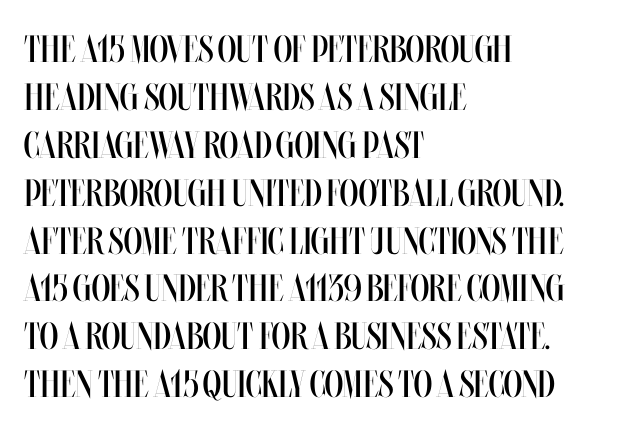
{"italic": "no", "bold": "no", "weight": "regular", "width": "condensed", "stroke_contrast": "medium", "x_height": "large", "monospaced": "no", "underline": "no", "align": "left", "line_spacing": "normal", "line_spacing_ratio": 1.26, "letter_spacing": "normal", "letter_spacing_em": 0.0, "glyph_px": 38}
